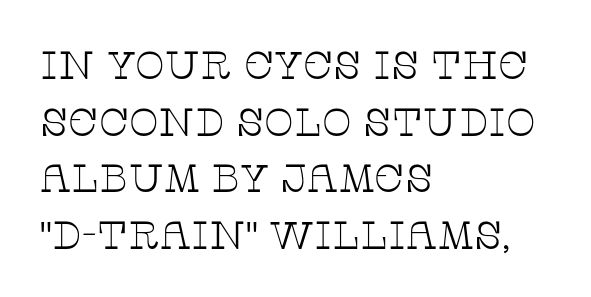
Ascenders rise straight up at ninety degrees. Note the varied advance widths — an 'i' is clearly narrower than an 'm'. In CSS terms this would be text-align: left. Check where the strokes stop: tiny serifs finish them off. In terms of leading, this rendering sits right in the middle.
